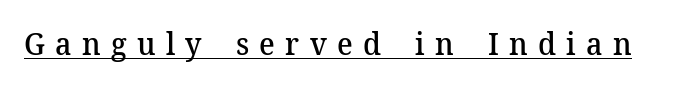
{"serif": "yes", "italic": "no", "bold": "semi", "weight": "semibold", "width": "normal", "stroke_contrast": "medium", "x_height": "medium", "monospaced": "no", "underline": "yes", "letter_spacing": "wide", "letter_spacing_em": 0.33, "glyph_px": 31}
